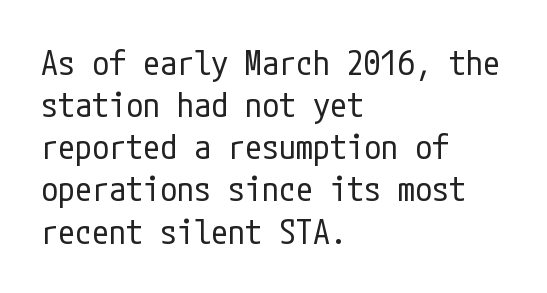
Descender tails drop into unmarked territory. Words appear dense and cohesive because spacing is normal. This sample uses a sans-serif face. Compared with a typical body face, this is equally light or lighter still. Every stem runs plumb, perpendicular to the baseline. The paragraph shown leans on its left margin.
